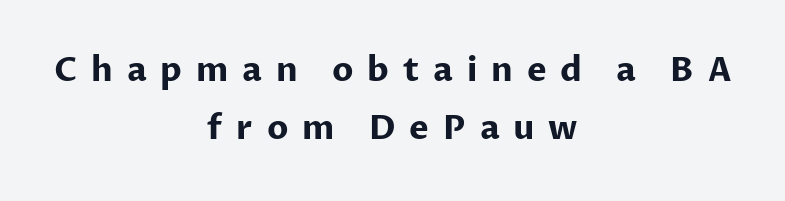
{"serif": "no", "italic": "no", "bold": "yes", "weight": "bold", "width": "normal", "stroke_contrast": "low", "x_height": "medium", "monospaced": "no", "underline": "no", "align": "center", "line_spacing_ratio": 1.76, "letter_spacing": "wide", "letter_spacing_em": 0.42, "glyph_px": 33}
